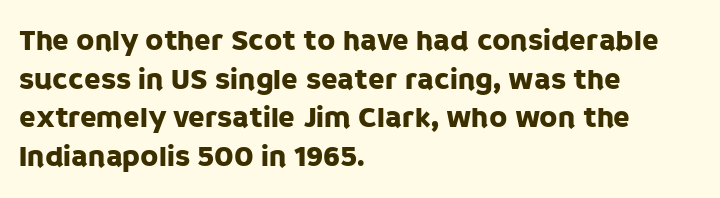
Q: Is the text italic (slanted)? A: No, it is upright.
Q: Is the typeface a serif or a sans-serif typeface? A: Sans-serif.
Q: Is the text underlined? A: No.
Q: How is the paragraph aligned? A: Left-aligned.
Q: Is the spacing between letters normal or unusually wide? A: Normal.
Q: Is the spacing between lines tight, normal or loose? A: Normal.
Q: Width (condensed, normal, or wide)? A: Normal.
Q: Stroke contrast? A: Low.
Q: x-height? A: Large.
Q: Monospaced? A: No.
